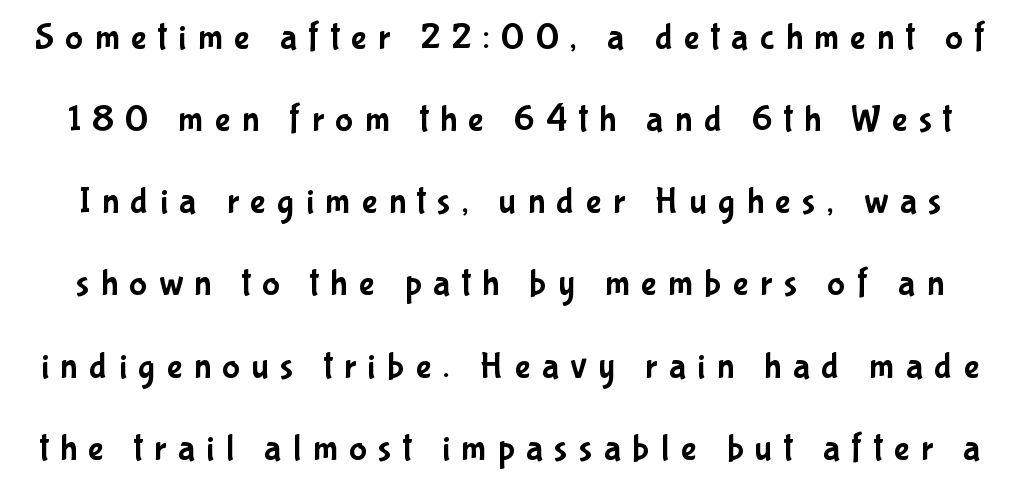
{"serif": "no", "italic": "no", "width": "condensed", "stroke_contrast": "low", "x_height": "medium", "monospaced": "no", "underline": "no", "line_spacing": "loose", "line_spacing_ratio": 2.22, "letter_spacing": "wide", "letter_spacing_em": 0.31, "glyph_px": 37}
